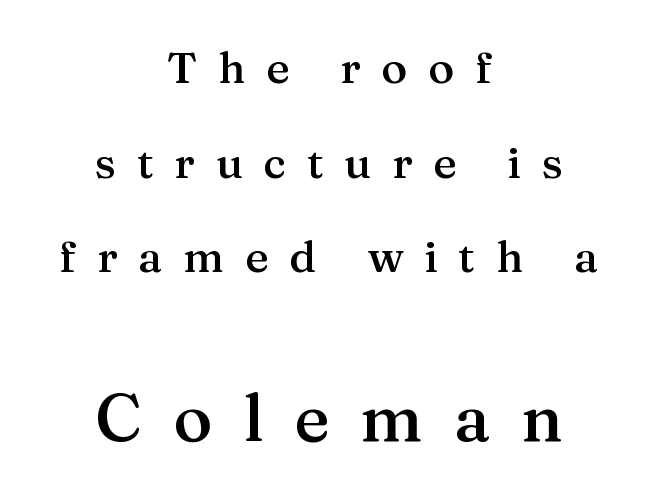
Q: Is the text bold? A: Semi-bold.
Q: Is the text italic (slanted)? A: No, it is upright.
Q: Is the typeface a serif or a sans-serif typeface? A: Serif.
Q: Is the text underlined? A: No.
Q: How is the paragraph aligned? A: Centered.
Q: Is the spacing between letters normal or unusually wide? A: Unusually wide.
Q: Is the spacing between lines tight, normal or loose? A: Loose.
Q: Which block of text is set in a larger size, the first (top) or the second (bottom)? A: The second (bottom) one.
Q: Width (condensed, normal, or wide)? A: Normal.
Q: Stroke contrast? A: Medium.
Q: x-height? A: Medium.
Q: Monospaced? A: No.
